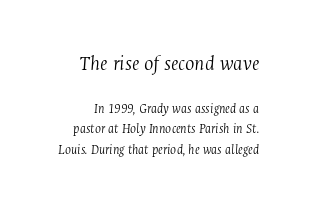
Descenders hang freely into open space. Notice how the stems are inclined rather than vertical — that's the hallmark of italics. Each word holds together tightly as a unit, with standard inter-letter gaps. The block sitting higher on the canvas is the one with enlarged characters. The strokes are not fattened; the text isn't bold. Is there much room between lines? A standard amount, neither cramped nor airy.
